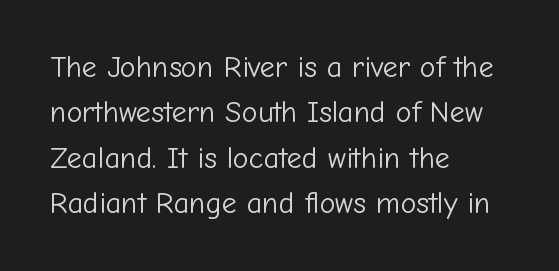
Q: Is the text bold? A: No.
Q: Is the text italic (slanted)? A: No, it is upright.
Q: Is the typeface a serif or a sans-serif typeface? A: Sans-serif.
Q: Is the text underlined? A: No.
Q: How is the paragraph aligned? A: Left-aligned.
Q: Is the spacing between letters normal or unusually wide? A: Normal.
Q: Is the spacing between lines tight, normal or loose? A: Normal.
Q: Width (condensed, normal, or wide)? A: Normal.
Q: Stroke contrast? A: Low.
Q: x-height? A: Medium.
Q: Monospaced? A: No.
